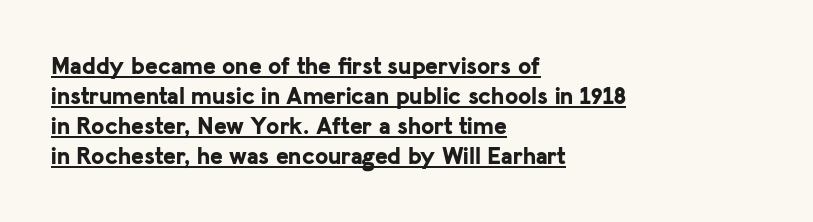
Tracking value appears to be zero — textbook default spacing. As a designer I'd log this as weight 700, bold. Has an underline been added? It has. This block has exactly the height ordinary leading produces. You can tell it's not italic because the verticals are truly vertical.
